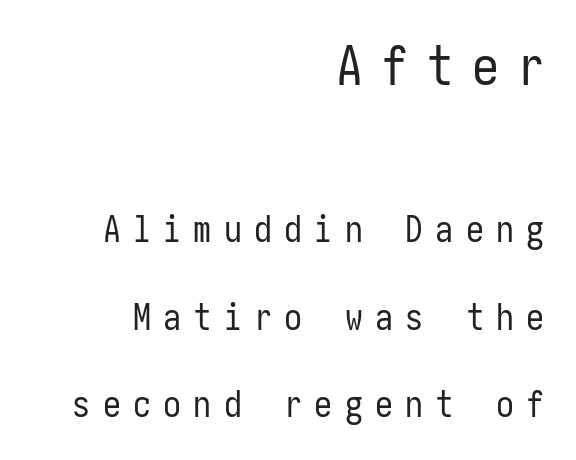
{"serif": "no", "italic": "no", "bold": "no", "weight": "regular", "width": "condensed", "stroke_contrast": "low", "x_height": "medium", "underline": "no", "align": "right", "line_spacing": "loose", "line_spacing_ratio": 2.43, "letter_spacing": "wide", "letter_spacing_em": 0.34, "larger_block": "first", "size_ratio": 1.5, "glyph_px": 54}
